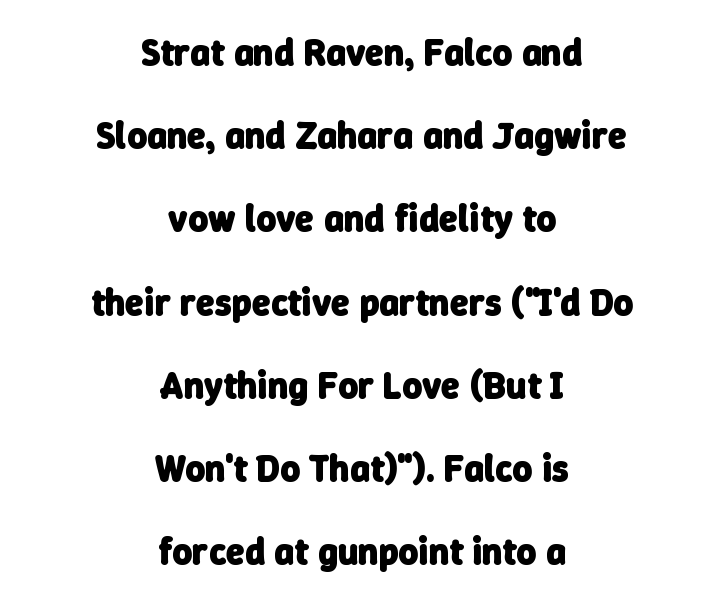
Q: Is the text bold? A: Yes.
Q: Is the typeface a serif or a sans-serif typeface? A: Sans-serif.
Q: Is the text underlined? A: No.
Q: How is the paragraph aligned? A: Centered.
Q: Is the spacing between letters normal or unusually wide? A: Normal.
Q: Is the spacing between lines tight, normal or loose? A: Loose.
Q: Width (condensed, normal, or wide)? A: Normal.
Q: Stroke contrast? A: Low.
Q: x-height? A: Medium.
Q: Monospaced? A: No.
